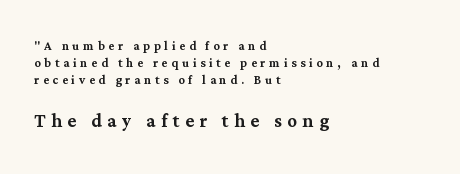
The image shows 24 px text type, upright; set left-aligned, tight line spacing (1.06x), unusually wide letter spacing (+0.23 em), not underlined; the second (bottom) block is 1.5x larger.
